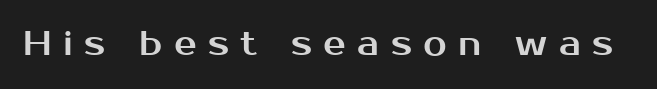
{"serif": "no", "italic": "no", "width": "normal", "stroke_contrast": "medium", "x_height": "medium", "monospaced": "no", "underline": "no", "letter_spacing": "wide", "letter_spacing_em": 0.33, "glyph_px": 34}
